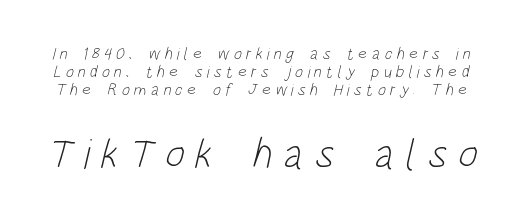
This sample uses expanded letter spacing, leaving extra air between glyphs. Weight: regular or lighter. This rendering employs a face without finishing strokes, i.e., a sans-serif. Has an underline been added? It has not. Think of a printed novel: that variable character pitch is what you see here. Character size in the trailing block exceeds that of the leading block.
